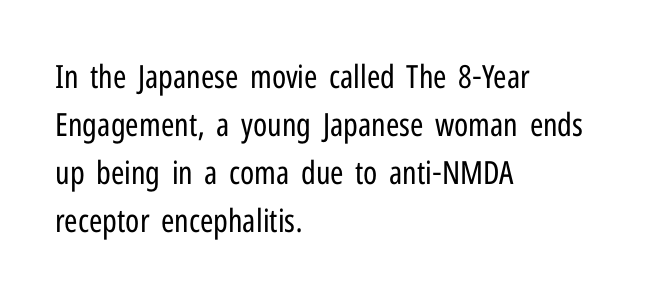
The image shows 32 px regular-weight, condensed sans-serif type, upright; set left-aligned, normal line spacing (1.5x), normal letter spacing, not underlined; low stroke contrast and a medium x-height.
